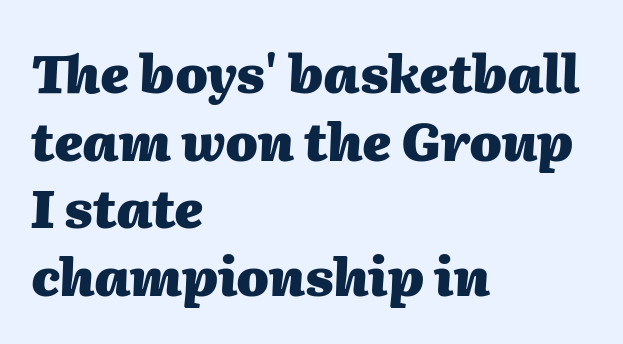
Q: Is the text bold? A: Yes.
Q: Is the text italic (slanted)? A: Yes, it leans right by about 2 degrees.
Q: Is the text underlined? A: No.
Q: How is the paragraph aligned? A: Left-aligned.
Q: Is the spacing between letters normal or unusually wide? A: Normal.
Q: Is the spacing between lines tight, normal or loose? A: Normal.
Q: Width (condensed, normal, or wide)? A: Normal.
Q: Stroke contrast? A: Medium.
Q: x-height? A: Medium.
Q: Monospaced? A: No.
